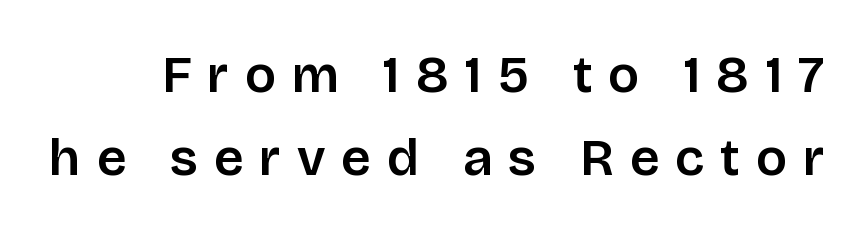
{"serif": "no", "italic": "no", "width": "normal", "stroke_contrast": "low", "x_height": "large", "monospaced": "no", "underline": "no", "line_spacing": "normal", "line_spacing_ratio": 1.59, "letter_spacing": "wide", "letter_spacing_em": 0.31, "glyph_px": 52}
